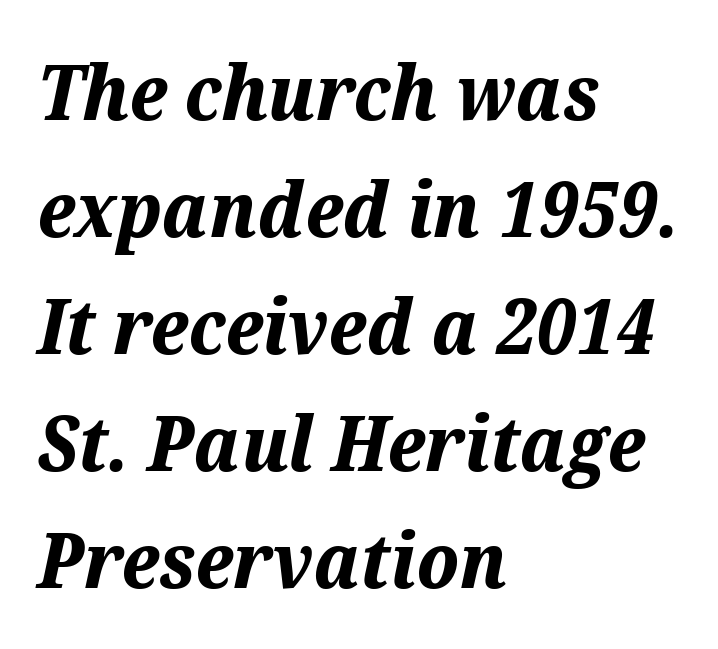
The image shows 77 px bold type, italic (leaning right); set left-aligned, normal line spacing (1.52x), normal letter spacing, not underlined; medium stroke contrast and a medium x-height.
